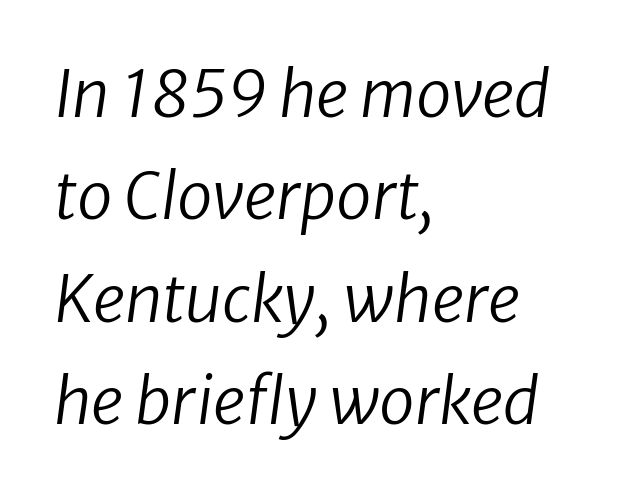
The image shows 64 px regular-weight type, italic (leaning right); set left-aligned, normal line spacing (1.6x), normal letter spacing, not underlined; low stroke contrast and a medium x-height.
